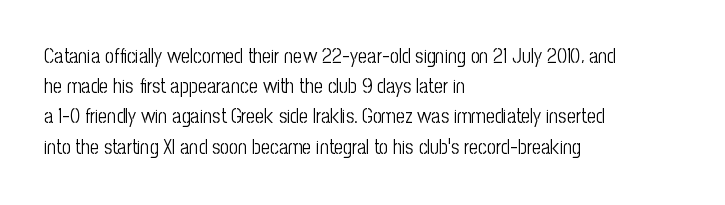
What stands out about the letter spacing? Nothing — it is the standard amount. The axis of the letterforms is exactly vertical. Check the space under the baseline: it is left empty. Evenly set lines give the paragraph a standard silhouette.
